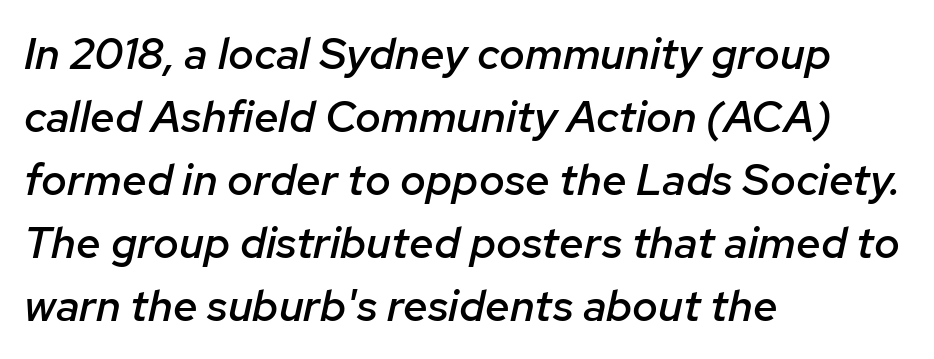
The image shows 44 px semibold type, italic (leaning right); set left-aligned, normal line spacing (1.43x), normal letter spacing, not underlined; low stroke contrast and a medium x-height.
